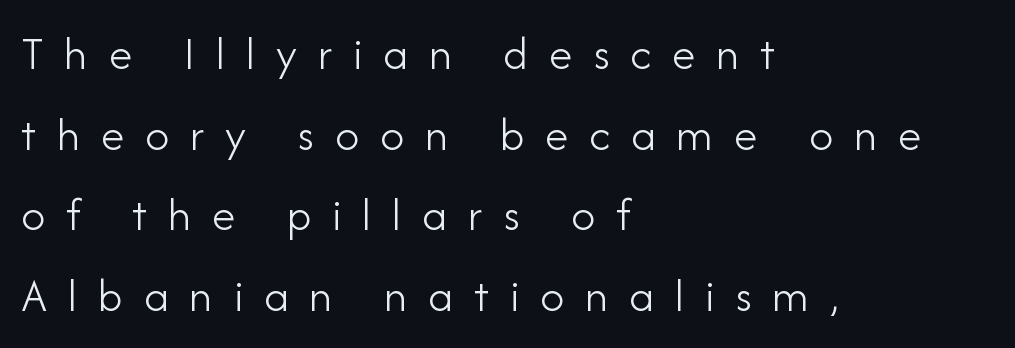
{"serif": "no", "italic": "no", "bold": "no", "weight": "light", "width": "normal", "stroke_contrast": "low", "x_height": "small", "monospaced": "no", "underline": "no", "align": "left", "line_spacing": "normal", "line_spacing_ratio": 1.68, "letter_spacing": "wide", "letter_spacing_em": 0.43, "glyph_px": 48}
